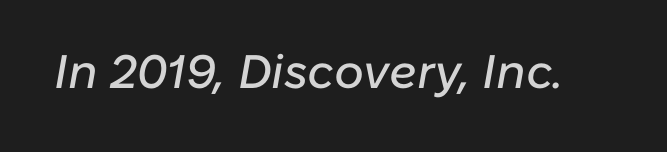
Q: Is the text italic (slanted)? A: Yes, it leans right by about 10 degrees.
Q: Is the text underlined? A: No.
Q: Is the spacing between letters normal or unusually wide? A: Normal.
Q: Width (condensed, normal, or wide)? A: Normal.
Q: Stroke contrast? A: Low.
Q: x-height? A: Medium.
Q: Monospaced? A: No.
